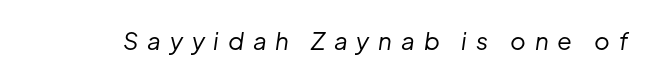
{"italic": "yes", "lean": "right", "slant_degrees": 8, "bold": "no", "underline": "no", "letter_spacing": "wide", "letter_spacing_em": 0.37, "glyph_px": 24}
